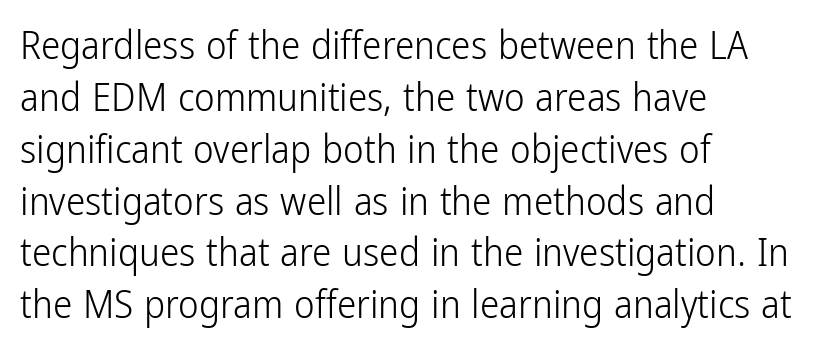
The image shows 39 px light, condensed sans-serif type, upright; set left-aligned, normal line spacing (1.33x), normal letter spacing, not underlined; low stroke contrast and a medium x-height.
